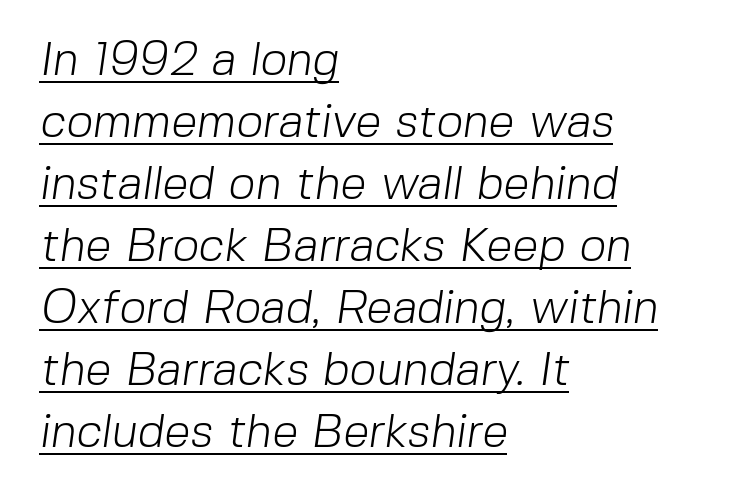
The image shows 47 px light sans-serif type; set left-aligned, normal line spacing (1.32x), normal letter spacing, underlined; low stroke contrast and a medium x-height.
